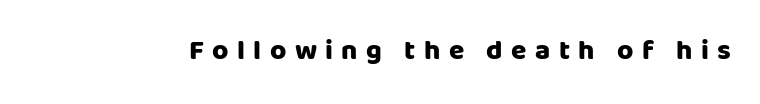
Bold? Absolutely — the strokes are thick and heavy. There is plenty of visible air inserted between adjacent glyphs. Note: no serifs on the glyphs. Each letter keeps its own natural width here, so spacing adapts to shape. This rendering features lettering with no underline. The type sits square on the baseline with zero lean.
